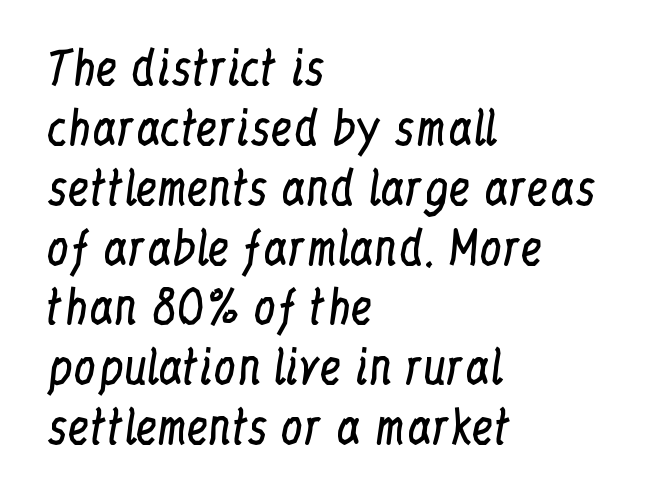
Q: Is the text bold? A: No.
Q: Is the text italic (slanted)? A: Yes.
Q: Is the typeface a serif or a sans-serif typeface? A: Serif.
Q: Is the text underlined? A: No.
Q: How is the paragraph aligned? A: Left-aligned.
Q: Is the spacing between letters normal or unusually wide? A: Normal.
Q: Is the spacing between lines tight, normal or loose? A: Normal.
Q: Width (condensed, normal, or wide)? A: Condensed.
Q: Stroke contrast? A: Low.
Q: x-height? A: Medium.
Q: Monospaced? A: No.
